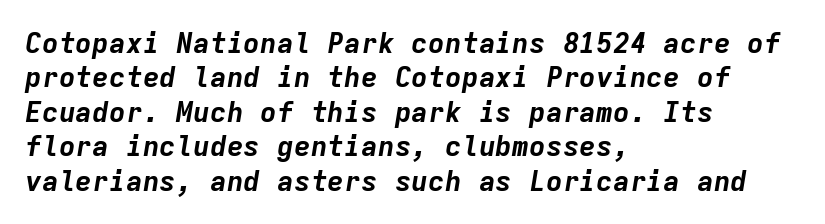
The image shows 28 px bold type, italic (leaning right), monospaced; set left-aligned, line spacing 1.23x, normal letter spacing, not underlined; low stroke contrast and a medium x-height.
